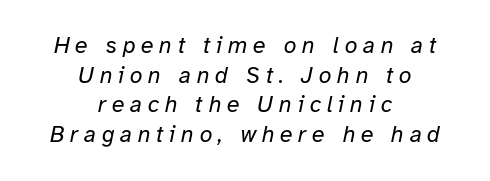
Bare-footed words on every line. The type is letterspaced generously, with wide tracking. Posture: slanted. Each line is balanced around a shared central axis. Reading down the column, the eye jumps a familiar distance to each next line. These glyphs show unthickened strokes, regular width or finer.
